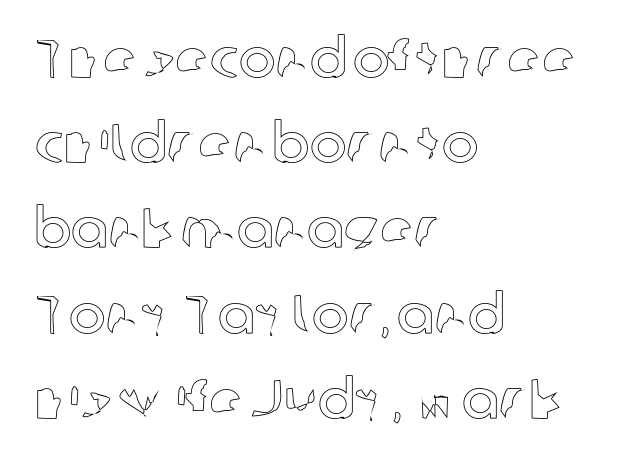
The image shows 55 px text type, upright; set left-aligned, normal line spacing (1.55x), normal letter spacing, not underlined; a medium x-height.
